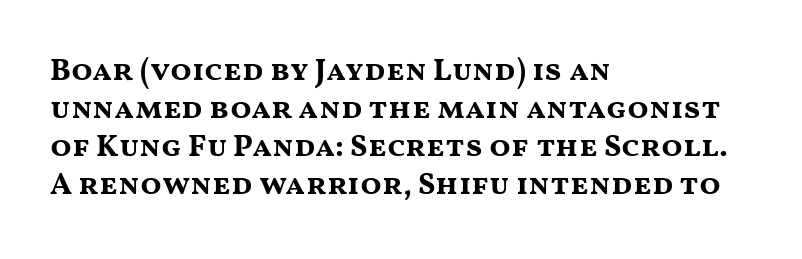
{"serif": "no", "italic": "no", "bold": "yes", "weight": "bold", "width": "wide", "stroke_contrast": "medium", "x_height": "medium", "monospaced": "no", "underline": "no", "align": "left", "line_spacing_ratio": 1.23, "letter_spacing": "normal", "letter_spacing_em": 0.0, "glyph_px": 31}
